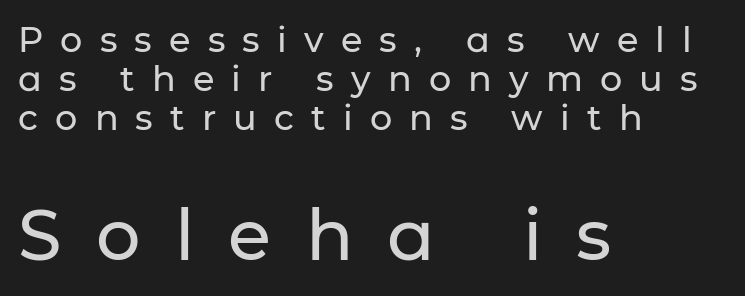
{"serif": "no", "italic": "no", "width": "normal", "stroke_contrast": "low", "x_height": "medium", "monospaced": "no", "underline": "no", "align": "left", "line_spacing": "tight", "line_spacing_ratio": 1.12, "letter_spacing": "wide", "letter_spacing_em": 0.49, "larger_block": "second", "size_ratio": 2.0, "glyph_px": 70}
